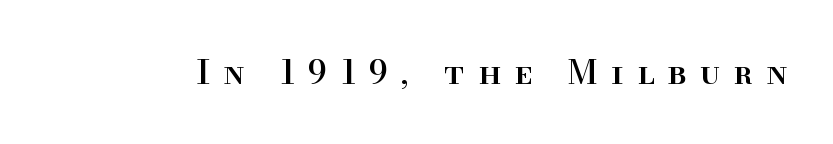
The image shows 33 px serif type, upright; set unusually wide letter spacing (+0.41 em), not underlined; high stroke contrast and a small x-height.
